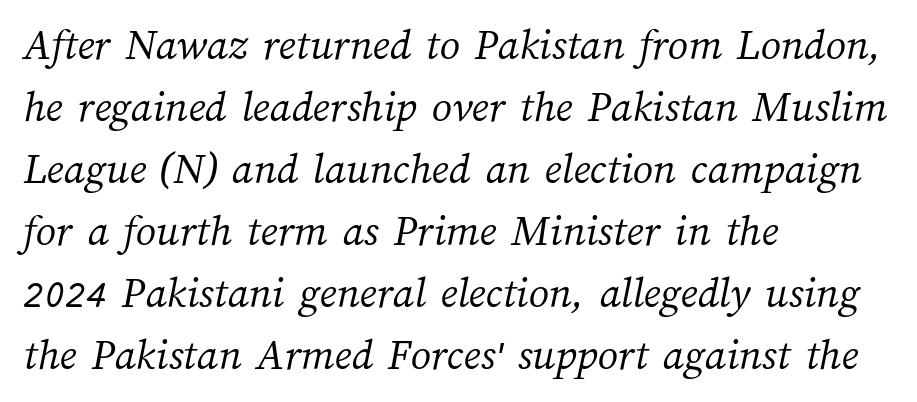
Note the varied advance widths — an 'i' is clearly narrower than an 'm'. The weight tops out at a normal text grade. Honestly, the letter spacing is just normal — you wouldn't notice it. Whoever set this chose a conventional vertical rhythm.
